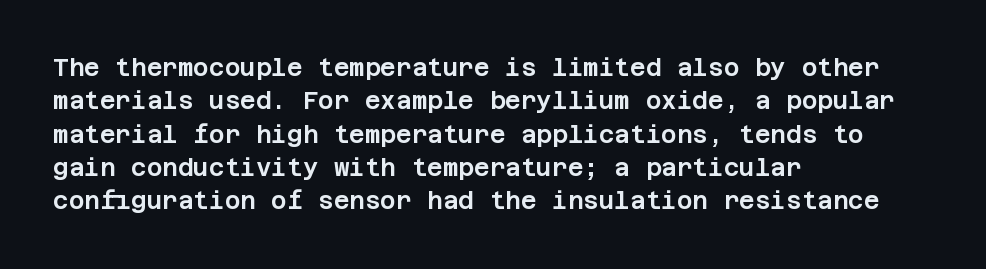
Style check: upright. Bare-footed words on every line. The passage shown has conventional tracking throughout. If you measured baseline to baseline, you'd find a middling distance. A student would call this left alignment; a typographer would say flush left, rag right.
